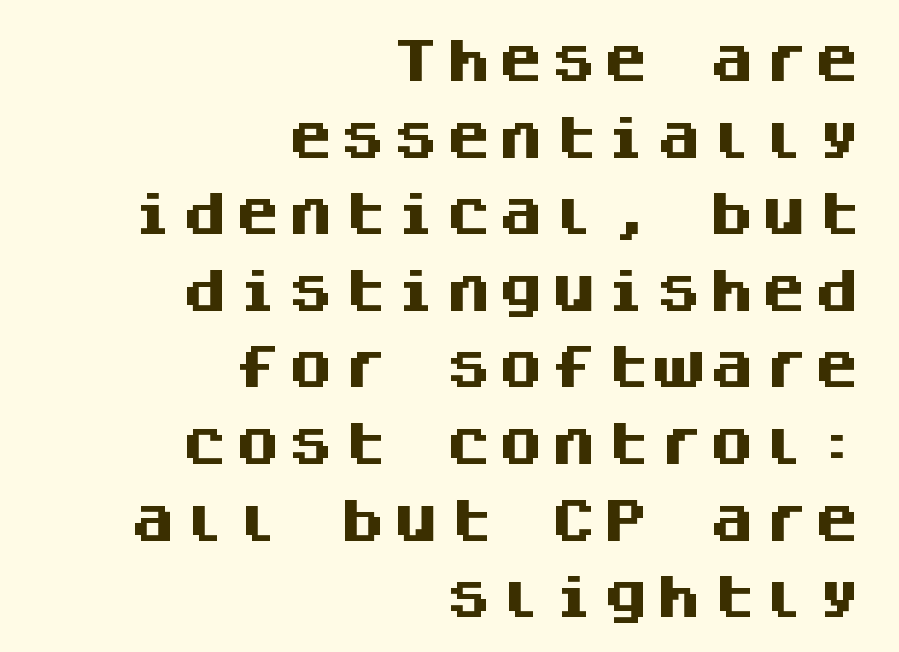
Notice how descenders clear the ascenders below comfortably — that's standard leading. Notice how the passage keeps a crisp vertical edge on the right only. Note the uniform advance width — an 'i' takes as much space as an 'm'. This is heavy type, rendered in bold.
